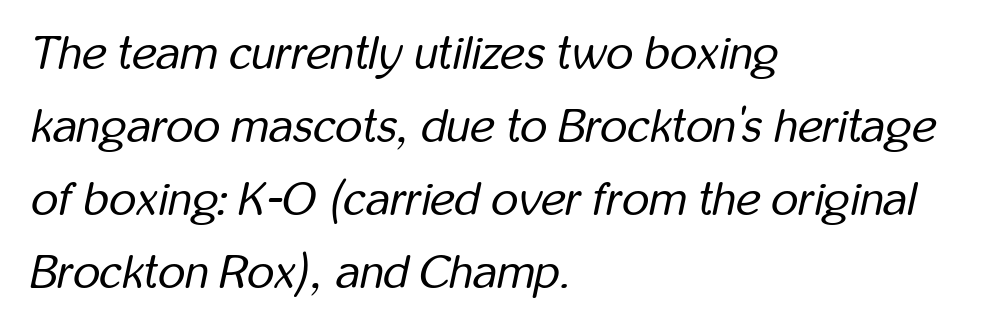
{"italic": "yes", "lean": "right", "slant_degrees": 12, "bold": "no", "weight": "regular", "width": "condensed", "stroke_contrast": "low", "x_height": "medium", "monospaced": "no", "underline": "no", "align": "left", "line_spacing": "normal", "line_spacing_ratio": 1.55, "letter_spacing": "normal", "letter_spacing_em": 0.0, "glyph_px": 47}
